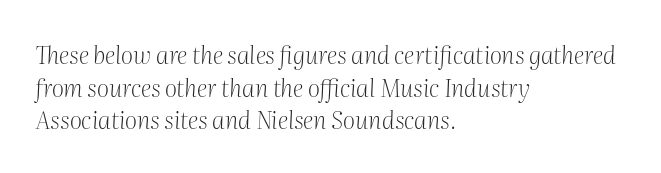
{"italic": "yes", "lean": "right", "slant_degrees": 2, "bold": "no", "underline": "no", "align": "left", "line_spacing": "normal", "line_spacing_ratio": 1.36, "letter_spacing": "normal", "letter_spacing_em": 0.0, "glyph_px": 24}
